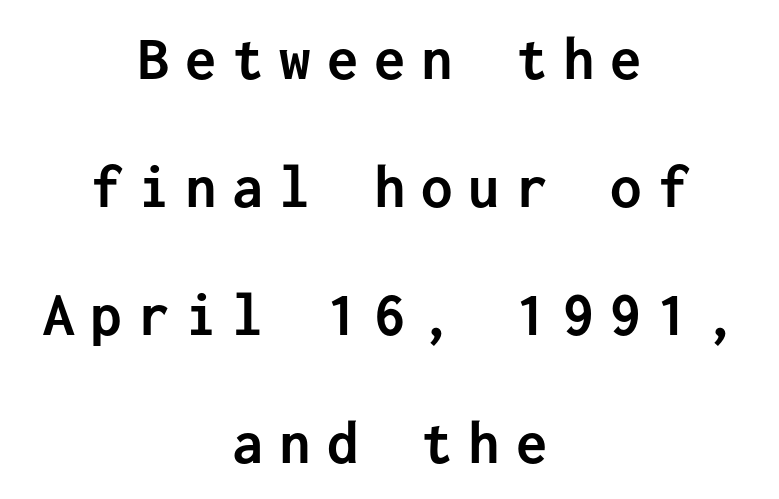
The image shows 63 px semibold sans-serif type, upright, monospaced; set centered, loose line spacing (2.03x), unusually wide letter spacing (+0.25 em), not underlined; low stroke contrast and a medium x-height.
